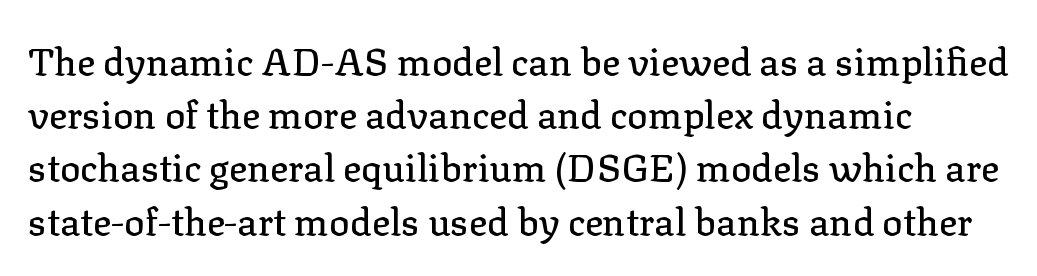
Q: Is the text italic (slanted)? A: No, it is upright.
Q: Is the typeface a serif or a sans-serif typeface? A: Serif.
Q: Is the text underlined? A: No.
Q: Is the spacing between letters normal or unusually wide? A: Normal.
Q: Is the spacing between lines tight, normal or loose? A: Normal.
Q: Width (condensed, normal, or wide)? A: Normal.
Q: Stroke contrast? A: Low.
Q: x-height? A: Medium.
Q: Monospaced? A: No.
